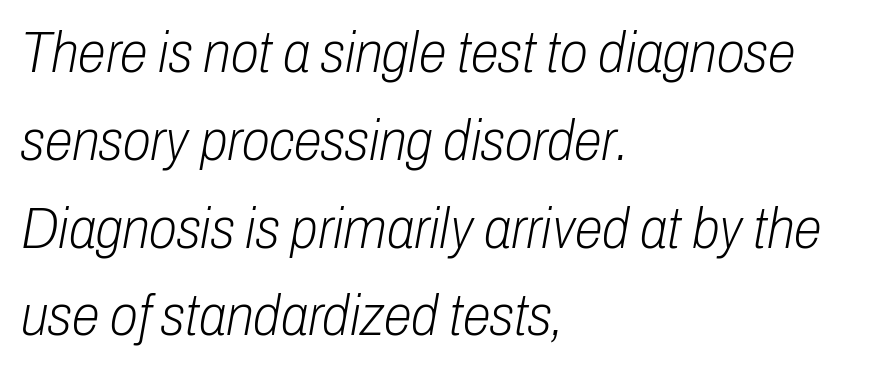
Type without underlining. A student would call this left alignment; a typographer would say flush left, rag right. Ink coverage per letter is moderate at most. Each new line begins a customary step beneath the previous one. Compared with typical body copy, the letter spacing here is the same. The letters advance in unequal steps, a hallmark of proportional type.
